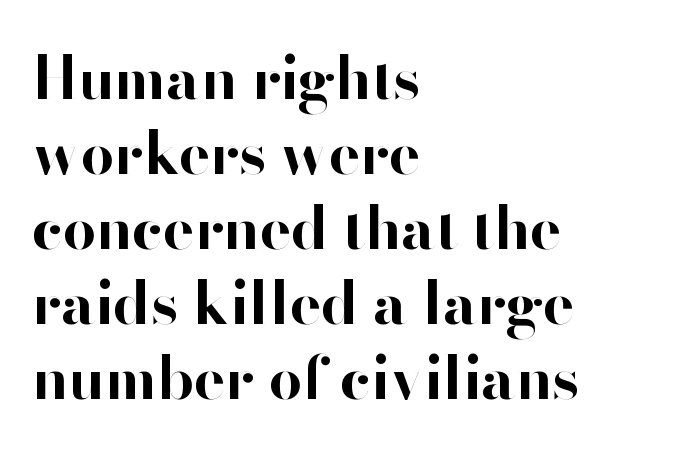
{"serif": "no", "italic": "no", "bold": "yes", "weight": "bold", "width": "normal", "stroke_contrast": "high", "x_height": "small", "monospaced": "no", "underline": "no", "align": "left", "line_spacing": "normal", "line_spacing_ratio": 1.27, "letter_spacing": "normal", "letter_spacing_em": 0.0, "glyph_px": 59}
